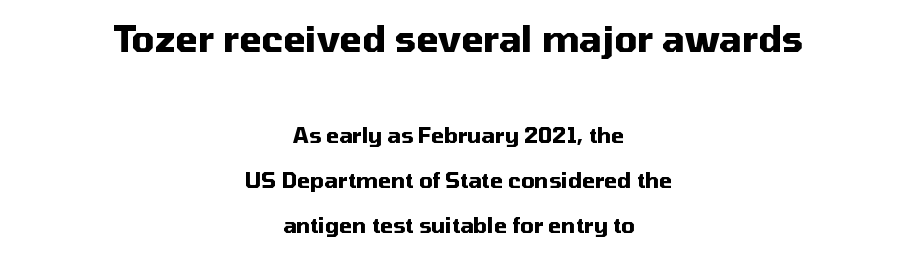
The area under the type is left untouched. Vertical strokes here are truly vertical. Letter spacing: default. Leading is clearly above the norm, producing a sparse column.
